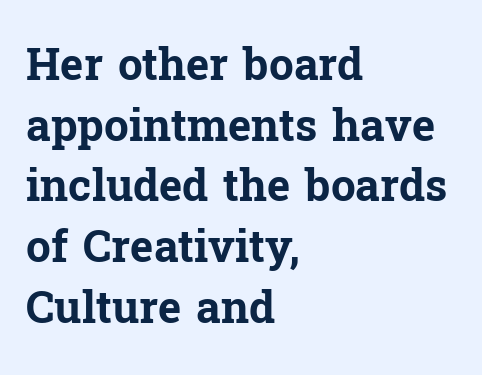
{"serif": "yes", "italic": "no", "bold": "yes", "weight": "bold", "width": "normal", "stroke_contrast": "low", "x_height": "medium", "monospaced": "no", "underline": "no", "align": "left", "line_spacing": "normal", "line_spacing_ratio": 1.38, "letter_spacing": "normal", "letter_spacing_em": 0.0, "glyph_px": 44}
